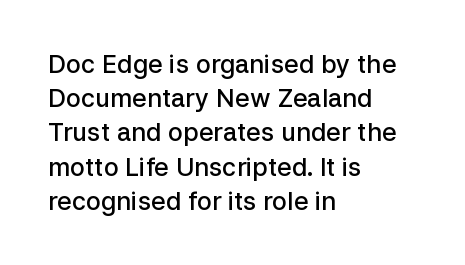
{"italic": "no", "bold": "semi", "underline": "no", "align": "left", "line_spacing": "normal", "line_spacing_ratio": 1.37, "letter_spacing": "normal", "letter_spacing_em": 0.0, "glyph_px": 25}
